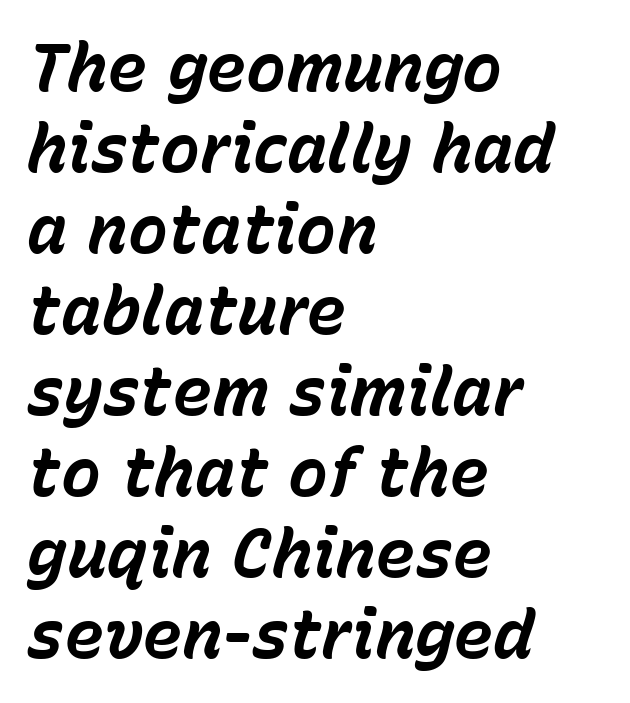
The image shows 67 px bold type, italic (leaning right); set left-aligned, line spacing 1.21x, normal letter spacing, not underlined; low stroke contrast and a medium x-height.
